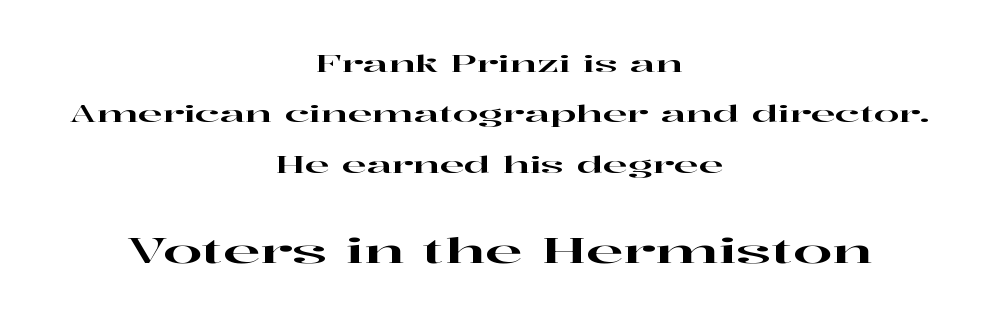
Q: Is the text italic (slanted)? A: No, it is upright.
Q: Is the typeface a serif or a sans-serif typeface? A: Serif.
Q: Is the text underlined? A: No.
Q: How is the paragraph aligned? A: Centered.
Q: Is the spacing between letters normal or unusually wide? A: Normal.
Q: Is the spacing between lines tight, normal or loose? A: Loose.
Q: Which block of text is set in a larger size, the first (top) or the second (bottom)? A: The second (bottom) one.
Q: Width (condensed, normal, or wide)? A: Wide.
Q: Stroke contrast? A: High.
Q: x-height? A: Medium.
Q: Monospaced? A: No.
